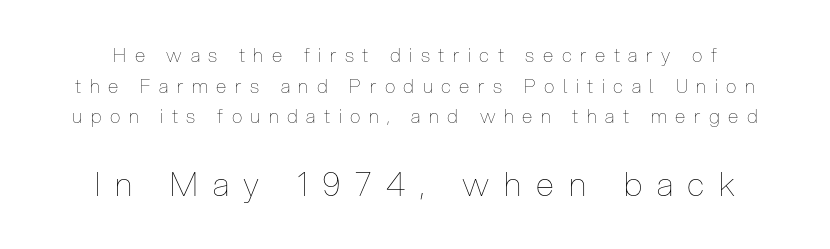
Q: Is the text bold? A: No.
Q: Is the text italic (slanted)? A: No, it is upright.
Q: Is the text underlined? A: No.
Q: Is the spacing between letters normal or unusually wide? A: Unusually wide.
Q: Is the spacing between lines tight, normal or loose? A: Normal.
Q: Which block of text is set in a larger size, the first (top) or the second (bottom)? A: The second (bottom) one.
Q: Width (condensed, normal, or wide)? A: Condensed.
Q: Stroke contrast? A: Low.
Q: x-height? A: Medium.
Q: Monospaced? A: No.
